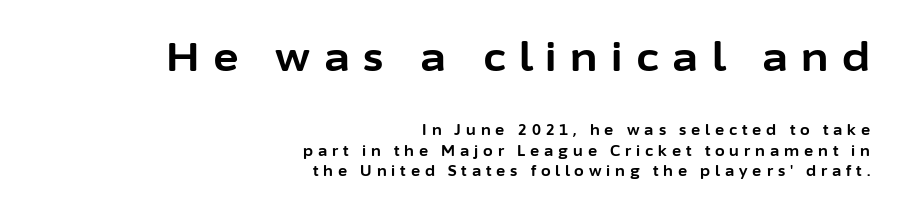
The image shows 39 px bold sans-serif type, upright; set right-aligned, normal line spacing (1.44x), unusually wide letter spacing (+0.35 em), not underlined; the first (top) block is 2.79x larger; low stroke contrast and a medium x-height.
